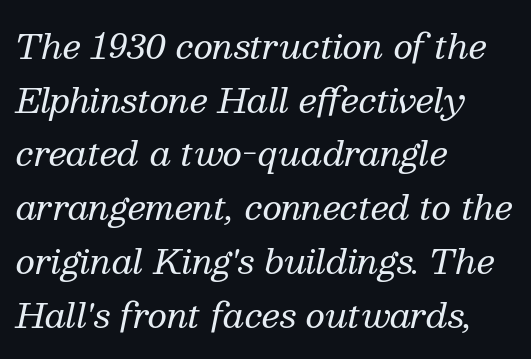
In terms of leading, this rendering sits right in the middle. The typesetter chose a ragged-right arrangement here. What stands out about the letter spacing? Nothing — it is the standard amount. Think of a printed novel: that variable character pitch is what you see here.
